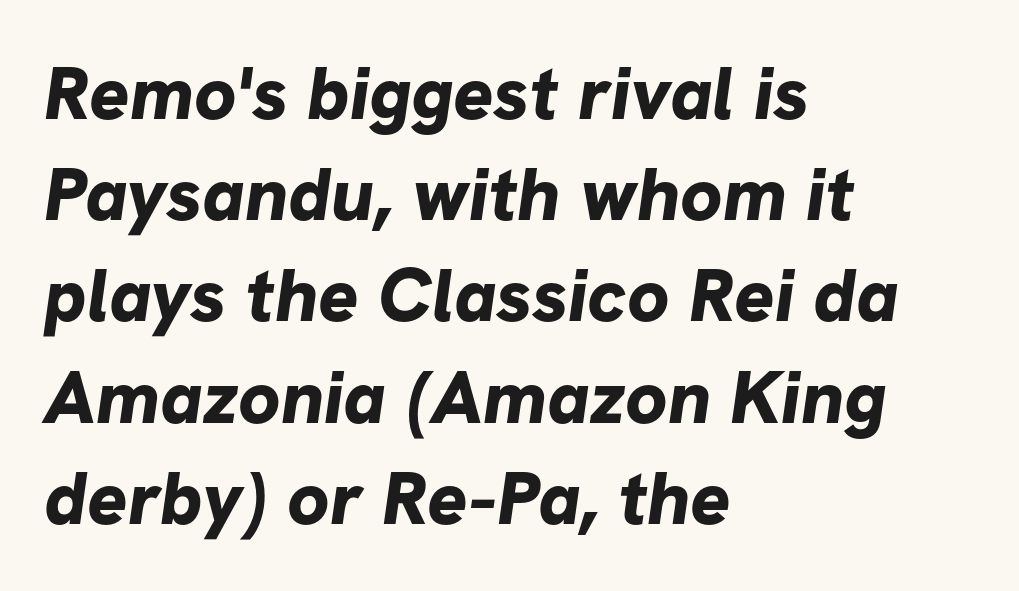
{"serif": "no", "bold": "yes", "weight": "bold", "width": "normal", "stroke_contrast": "low", "x_height": "medium", "monospaced": "no", "underline": "no", "align": "left", "line_spacing": "normal", "line_spacing_ratio": 1.35, "letter_spacing": "normal", "letter_spacing_em": 0.0, "glyph_px": 75}
